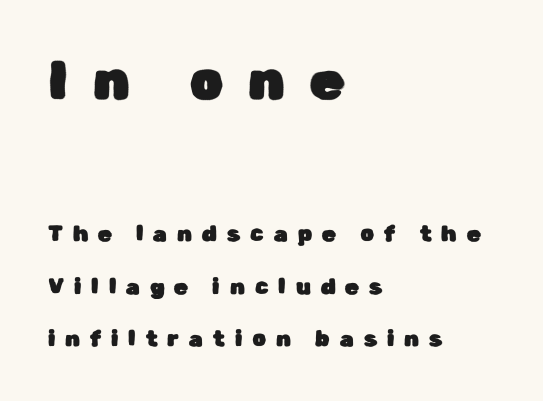
Caption: expanded tracking, letters set apart. The typesetter chose a ragged-right arrangement here. Clear beneath every line of the passage. Rendered with straight, roman letterforms. In terms of letterform style, serifs are entirely absent. Top chunk: large. Bottom chunk: small.
